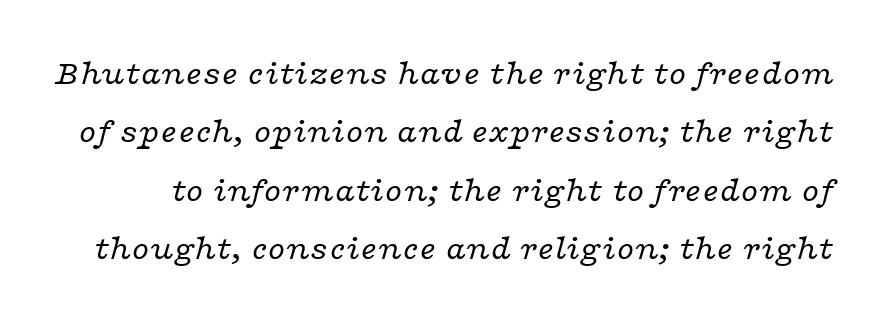
{"serif": "yes", "italic": "yes", "lean": "right", "slant_degrees": 16, "bold": "no", "weight": "regular", "width": "wide", "stroke_contrast": "low", "x_height": "medium", "monospaced": "no", "underline": "no", "line_spacing": "normal", "line_spacing_ratio": 1.67, "letter_spacing": "normal", "letter_spacing_em": 0.0, "glyph_px": 35}
